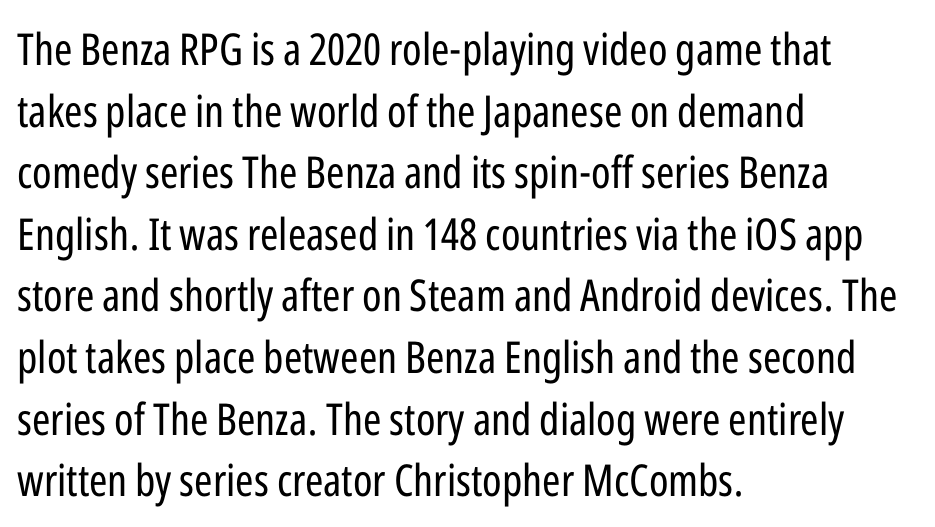
{"serif": "no", "italic": "no", "bold": "no", "weight": "regular", "width": "condensed", "stroke_contrast": "low", "x_height": "medium", "monospaced": "no", "underline": "no", "align": "left", "line_spacing": "normal", "line_spacing_ratio": 1.4, "letter_spacing": "normal", "letter_spacing_em": 0.0, "glyph_px": 44}
